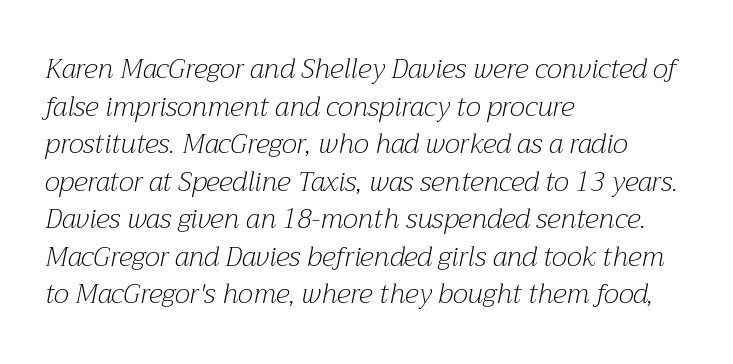
Q: Is the text bold? A: No.
Q: Is the text italic (slanted)? A: Yes, it leans right by about 12 degrees.
Q: Is the text underlined? A: No.
Q: How is the paragraph aligned? A: Left-aligned.
Q: Is the spacing between letters normal or unusually wide? A: Normal.
Q: Is the spacing between lines tight, normal or loose? A: Normal.
